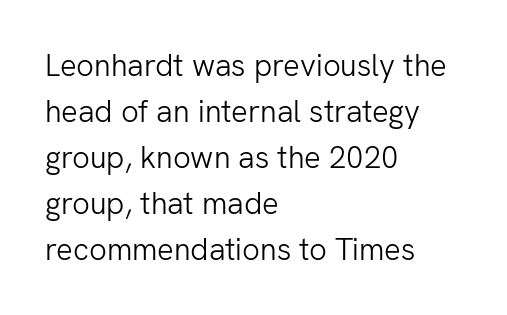
The image shows 31 px light sans-serif type, upright; set left-aligned, normal line spacing (1.48x), normal letter spacing, not underlined; low stroke contrast and a medium x-height.
